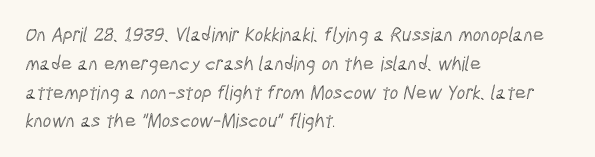
If you measured baseline to baseline, you'd find a middling distance. One-word summary of the alignment: left. Look at the tracking — it's just the regular setting, nothing added. The zone under the glyphs is completely vacant.
